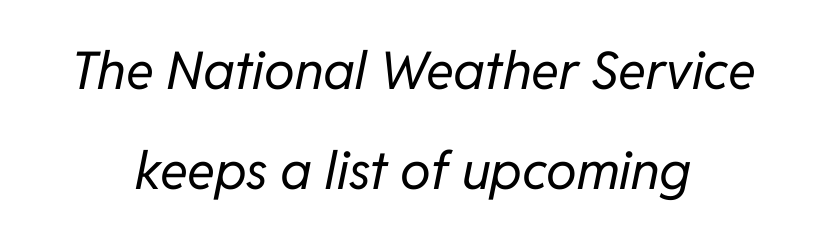
{"italic": "yes", "lean": "right", "slant_degrees": 11, "bold": "no", "weight": "regular", "width": "normal", "stroke_contrast": "low", "x_height": "medium", "monospaced": "no", "underline": "no", "align": "center", "line_spacing": "loose", "line_spacing_ratio": 1.92, "letter_spacing": "normal", "letter_spacing_em": 0.0, "glyph_px": 52}
